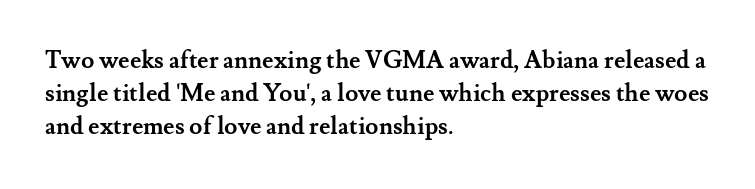
Q: Is the text bold? A: Yes.
Q: Is the text italic (slanted)? A: No, it is upright.
Q: Is the text underlined? A: No.
Q: How is the paragraph aligned? A: Left-aligned.
Q: Is the spacing between letters normal or unusually wide? A: Normal.
Q: Is the spacing between lines tight, normal or loose? A: Normal.
